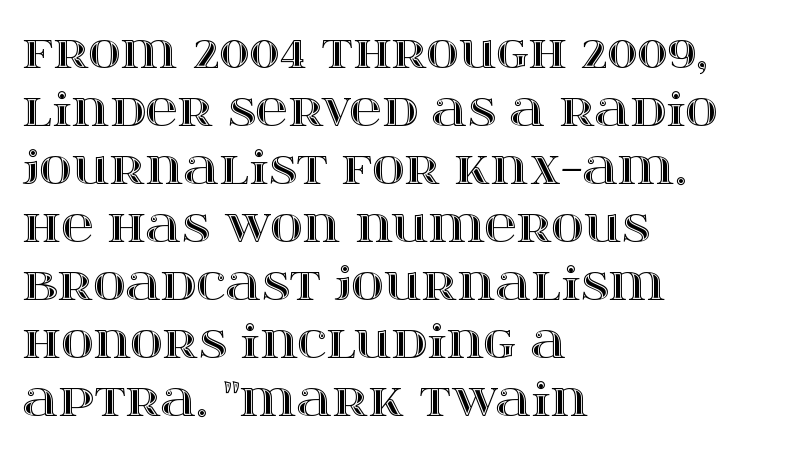
{"italic": "no", "width": "wide", "x_height": "large", "monospaced": "no", "underline": "no", "align": "left", "line_spacing": "normal", "line_spacing_ratio": 1.29, "letter_spacing": "normal", "letter_spacing_em": 0.0, "glyph_px": 45}
